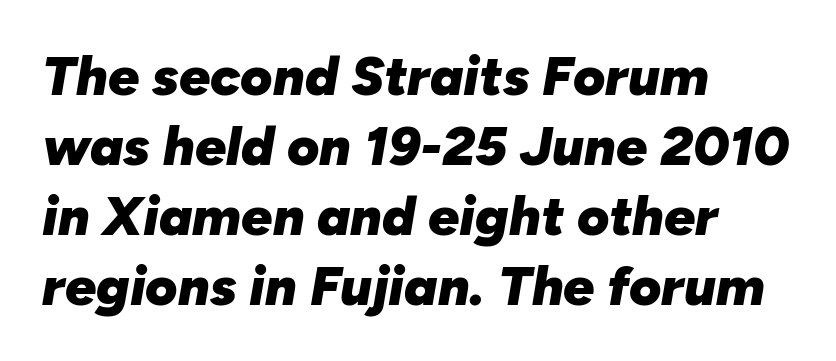
Here the glyphs are tracked normally, forming tight word shapes. The text carries the slant typical of an italic or oblique font. Check the space under the baseline: it is left empty. Leading matches the norm, producing a regular column. Is this a fixed-width face? No — the glyphs have proportional, varying widths. The typesetter chose a ragged-right arrangement here.
